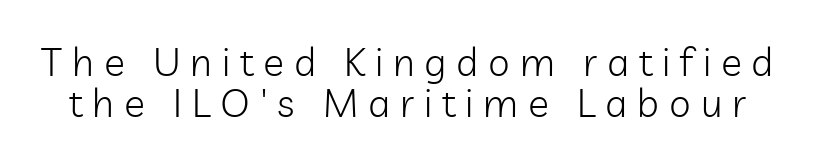
Q: Is the text bold? A: No.
Q: Is the text italic (slanted)? A: No, it is upright.
Q: Is the typeface a serif or a sans-serif typeface? A: Sans-serif.
Q: Is the text underlined? A: No.
Q: Is the spacing between letters normal or unusually wide? A: Unusually wide.
Q: Is the spacing between lines tight, normal or loose? A: Tight.
Q: Width (condensed, normal, or wide)? A: Normal.
Q: Stroke contrast? A: Low.
Q: x-height? A: Medium.
Q: Monospaced? A: No.
